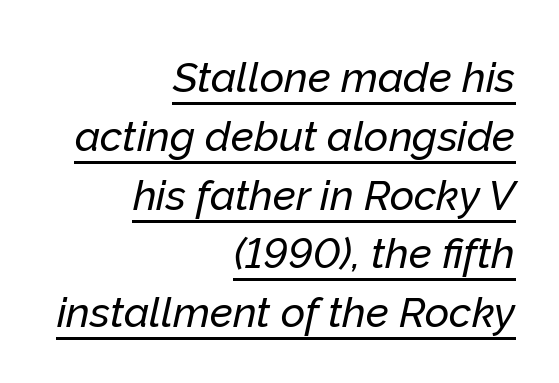
The image shows 42 px text type, italic (leaning right); set right-aligned, normal line spacing (1.4x), normal letter spacing, underlined; low stroke contrast and a medium x-height.
